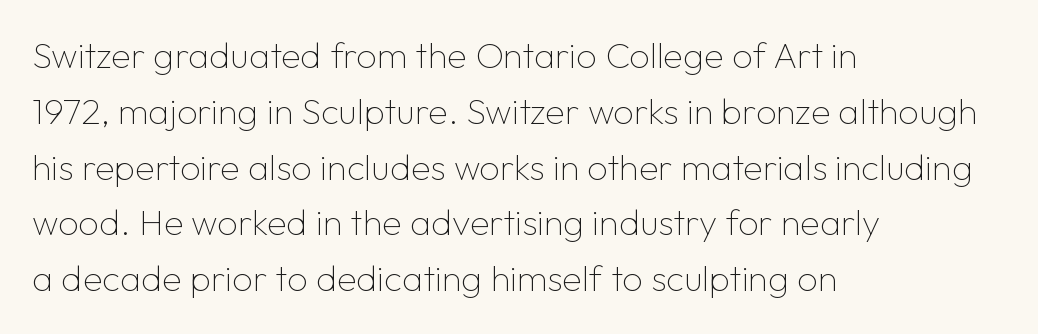
Q: Is the text bold? A: No.
Q: Is the text italic (slanted)? A: No, it is upright.
Q: Is the typeface a serif or a sans-serif typeface? A: Sans-serif.
Q: Is the text underlined? A: No.
Q: How is the paragraph aligned? A: Left-aligned.
Q: Is the spacing between letters normal or unusually wide? A: Normal.
Q: Is the spacing between lines tight, normal or loose? A: Normal.
Q: Width (condensed, normal, or wide)? A: Normal.
Q: Stroke contrast? A: Low.
Q: x-height? A: Medium.
Q: Monospaced? A: No.
